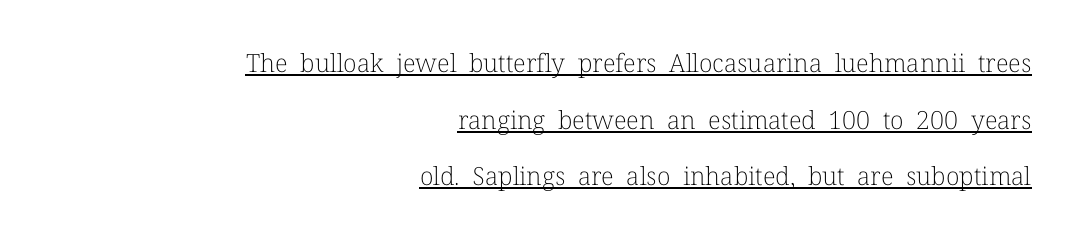
Q: Is the text bold? A: No.
Q: Is the text italic (slanted)? A: No, it is upright.
Q: Is the text underlined? A: Yes.
Q: How is the paragraph aligned? A: Right-aligned.
Q: Is the spacing between letters normal or unusually wide? A: Normal.
Q: Is the spacing between lines tight, normal or loose? A: Loose.
